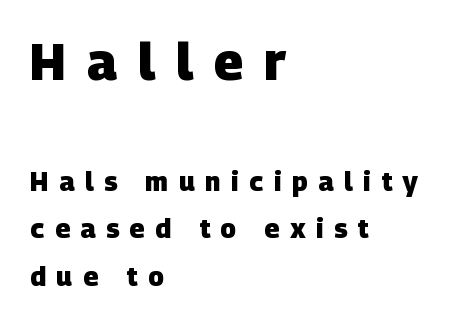
No word sits above an underline. The typeface chosen for these lines omits serifs. Looks like regular typesetting: each glyph gets only the width it needs. The upper block of text is set noticeably larger than the block beneath it. Notice how thick the strokes are: this is what a full bold looks like. Alignment: flush left.
